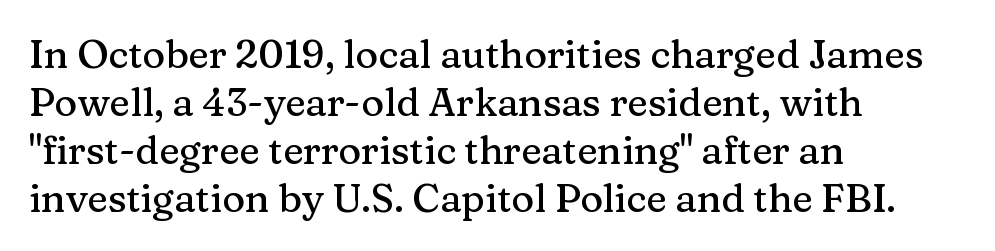
Ascenders rise straight up at ninety degrees. The rendering uses natural spacing where letterforms have individual widths. Notice how the passage keeps a crisp vertical edge on the left only. Unmarked baselines from the first word to the last. The font family rendered here belongs to the serif group. Tracking here is standard; glyphs follow each other at the usual distance.
